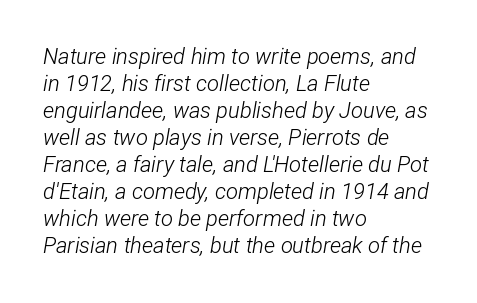
The image shows 22 px text type, italic (leaning right); set left-aligned, line spacing 1.23x, normal letter spacing, not underlined.
